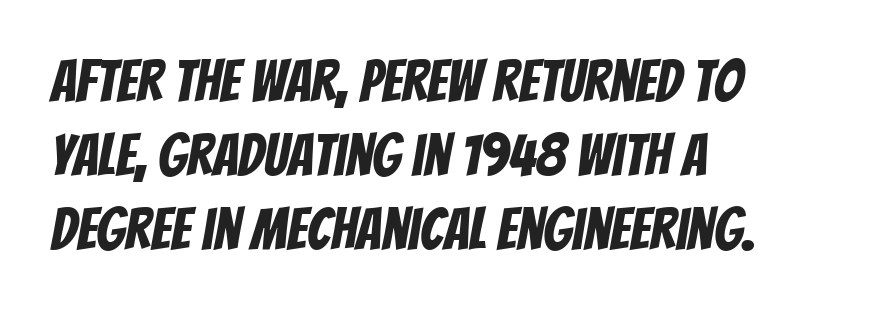
Q: Is the typeface a serif or a sans-serif typeface? A: Sans-serif.
Q: Is the text underlined? A: No.
Q: How is the paragraph aligned? A: Left-aligned.
Q: Is the spacing between letters normal or unusually wide? A: Normal.
Q: Is the spacing between lines tight, normal or loose? A: Normal.
Q: Width (condensed, normal, or wide)? A: Condensed.
Q: Stroke contrast? A: Low.
Q: x-height? A: Large.
Q: Monospaced? A: No.
